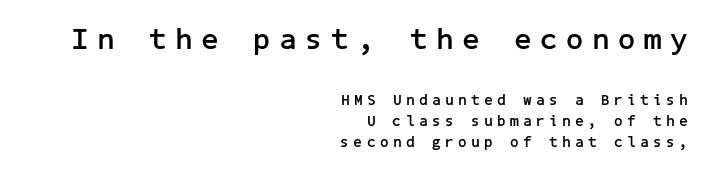
Leading matches the norm, producing a regular column. Underline: absent. The tracking reads as deliberately expanded to a designer's eye. Look at the glyph heights: the upper group is clearly the bigger setting.
